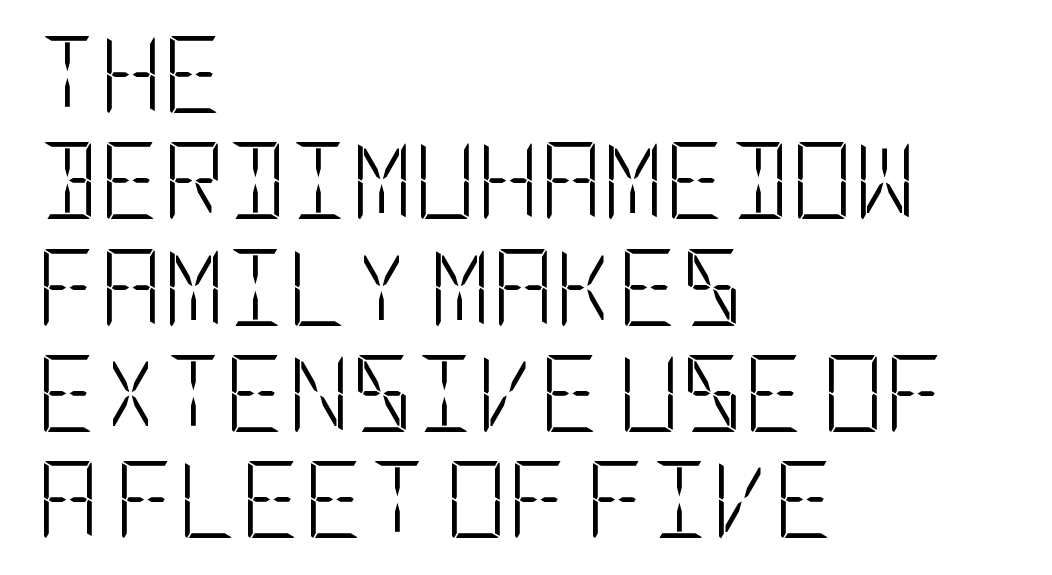
Bare-footed words on every line. Glyph-to-glyph distance matches everyday printed text. Summary of weight: not heavy and not bold. The lines sit at an ordinary, default distance from one another. The axis of the letterforms is exactly vertical. One-word summary of the alignment: left.
